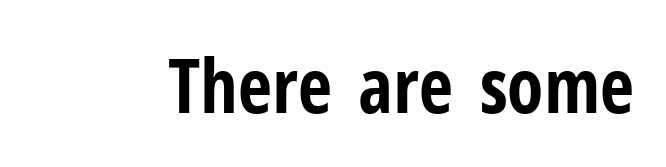
Q: Is the text bold? A: Yes.
Q: Is the text italic (slanted)? A: No, it is upright.
Q: Is the typeface a serif or a sans-serif typeface? A: Sans-serif.
Q: Is the text underlined? A: No.
Q: Is the spacing between letters normal or unusually wide? A: Normal.
Q: Width (condensed, normal, or wide)? A: Condensed.
Q: Stroke contrast? A: Low.
Q: x-height? A: Medium.
Q: Monospaced? A: No.
